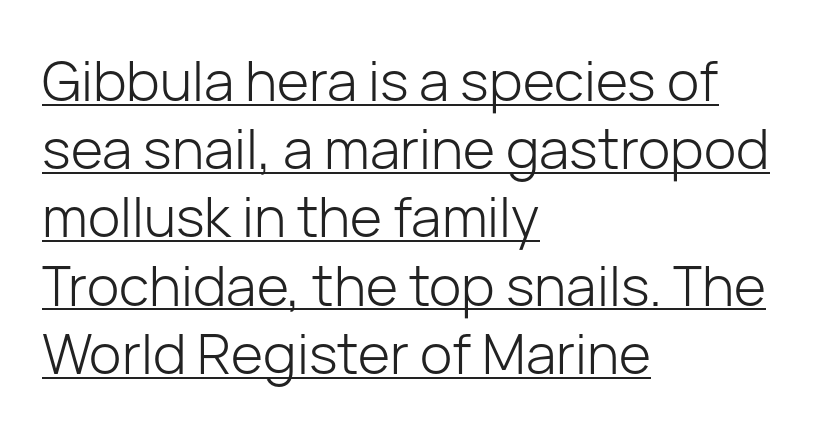
Q: Is the text bold? A: No.
Q: Is the text italic (slanted)? A: No, it is upright.
Q: Is the typeface a serif or a sans-serif typeface? A: Sans-serif.
Q: Is the text underlined? A: Yes.
Q: How is the paragraph aligned? A: Left-aligned.
Q: Is the spacing between letters normal or unusually wide? A: Normal.
Q: Width (condensed, normal, or wide)? A: Normal.
Q: Stroke contrast? A: Low.
Q: x-height? A: Medium.
Q: Monospaced? A: No.
